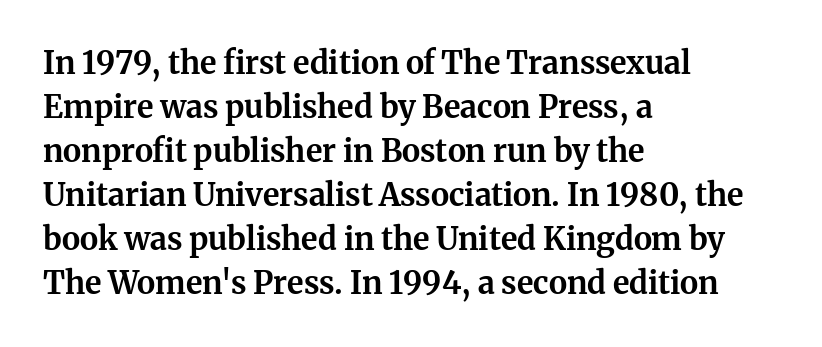
The image shows 31 px bold serif type, upright; set left-aligned, normal line spacing (1.42x), normal letter spacing, not underlined; medium stroke contrast and a medium x-height.
